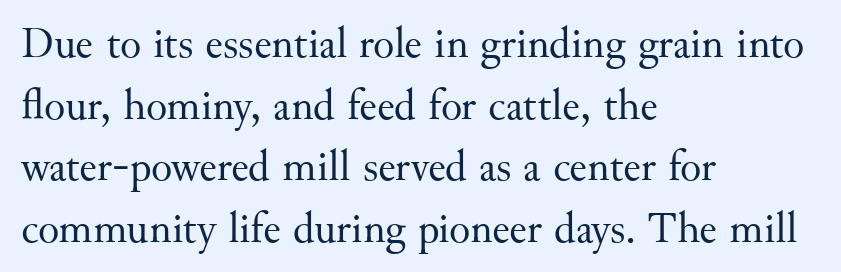
The image shows 44 px regular-weight serif type, upright; set left-aligned, normal line spacing (1.4x), normal letter spacing, not underlined; medium stroke contrast and a small x-height.
